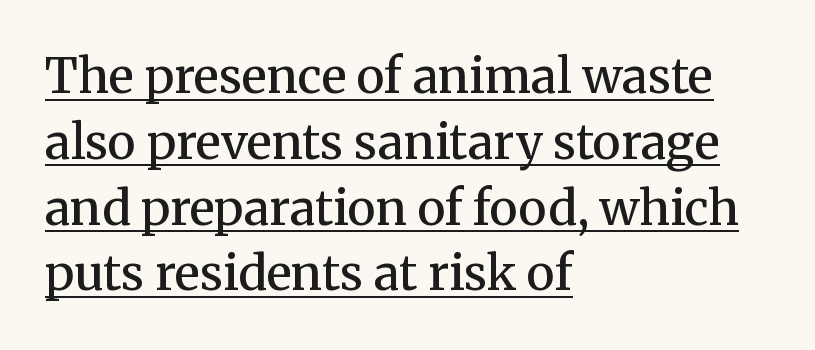
Q: Is the text bold? A: Semi-bold.
Q: Is the text italic (slanted)? A: No, it is upright.
Q: Is the typeface a serif or a sans-serif typeface? A: Serif.
Q: Is the text underlined? A: Yes.
Q: How is the paragraph aligned? A: Left-aligned.
Q: Is the spacing between letters normal or unusually wide? A: Normal.
Q: Is the spacing between lines tight, normal or loose? A: Normal.
Q: Width (condensed, normal, or wide)? A: Normal.
Q: Stroke contrast? A: Medium.
Q: x-height? A: Medium.
Q: Monospaced? A: No.
